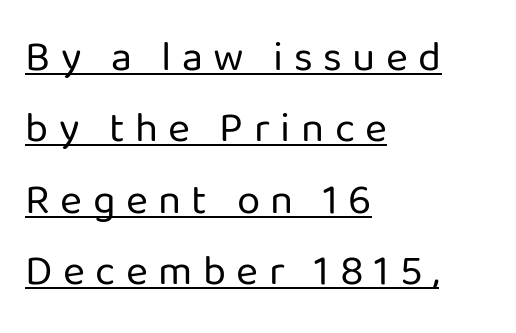
The image shows 42 px regular-weight sans-serif type, upright; set left-aligned, normal line spacing (1.7x), unusually wide letter spacing (+0.25 em), underlined; low stroke contrast and a medium x-height.
